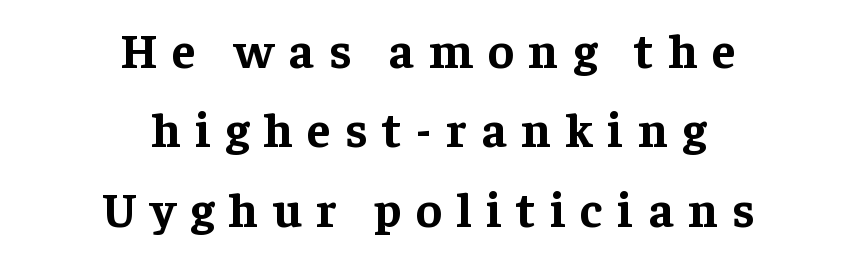
The image shows 49 px bold serif type, upright; set centered, normal line spacing (1.62x), unusually wide letter spacing (+0.3 em), not underlined; low stroke contrast and a medium x-height.
